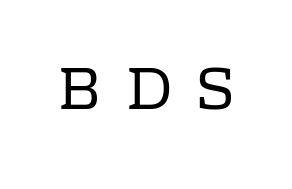
Letters have the restrained weight of plain body copy at most. The specimen reads as upright at a glance. Looks like regular typesetting: each glyph gets only the width it needs. Tracking here is generous; glyphs stand well apart from one another.
